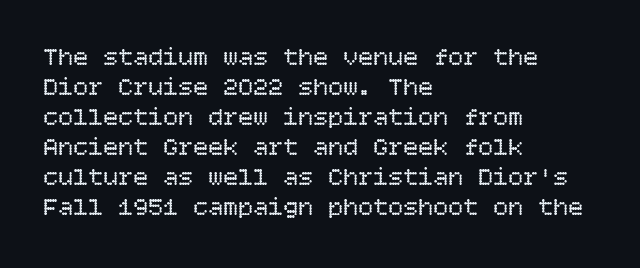
Stem width sits at or under what a default text font uses. Rendered with straight, roman letterforms. In CSS terms this would be text-align: left. Is the letter spacing exaggerated? No — it looks like the ordinary default.
